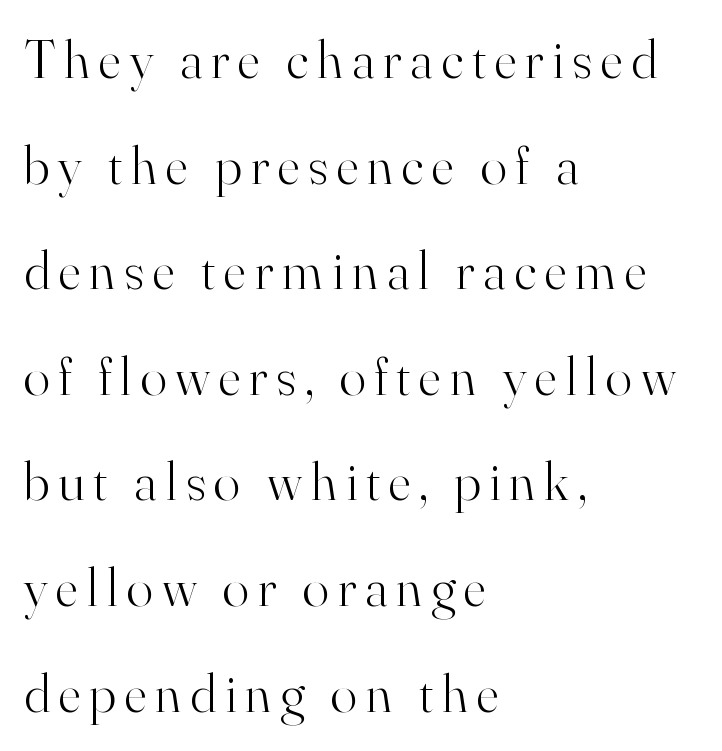
Q: Is the text bold? A: No.
Q: Is the text italic (slanted)? A: No, it is upright.
Q: Is the typeface a serif or a sans-serif typeface? A: Serif.
Q: Is the text underlined? A: No.
Q: How is the paragraph aligned? A: Left-aligned.
Q: Is the spacing between lines tight, normal or loose? A: Loose.
Q: Width (condensed, normal, or wide)? A: Normal.
Q: Stroke contrast? A: High.
Q: x-height? A: Small.
Q: Monospaced? A: No.
